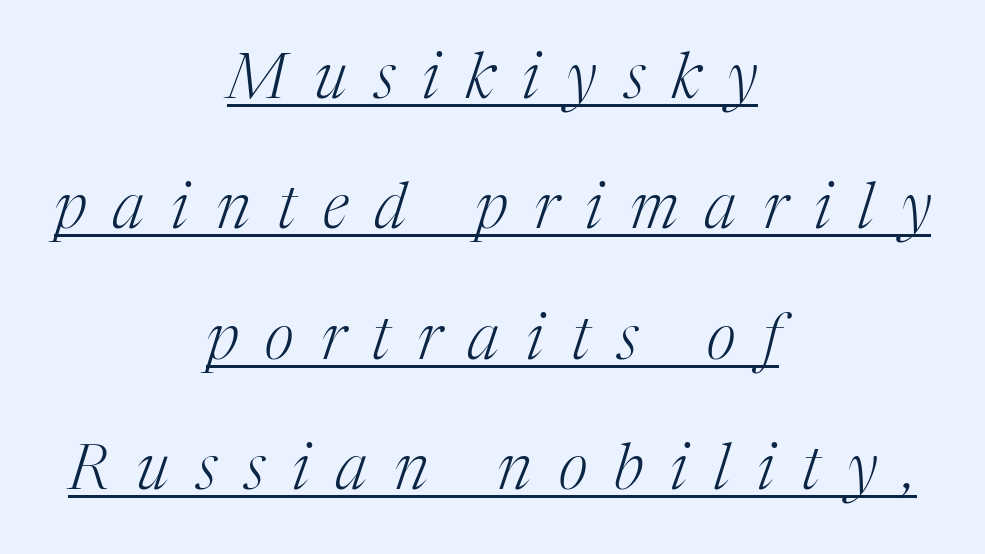
{"serif": "yes", "italic": "yes", "lean": "right", "slant_degrees": 17, "bold": "no", "weight": "light", "width": "normal", "stroke_contrast": "medium", "x_height": "medium", "monospaced": "no", "underline": "yes", "align": "center", "line_spacing": "loose", "line_spacing_ratio": 2.07, "letter_spacing": "wide", "letter_spacing_em": 0.43, "glyph_px": 63}
